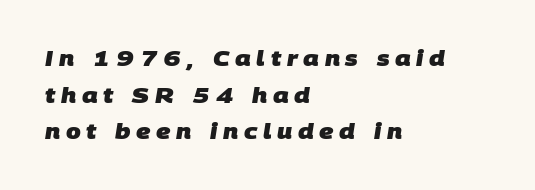
The image shows 21 px bold type; set left-aligned, line spacing 1.74x, unusually wide letter spacing (+0.27 em), not underlined.
